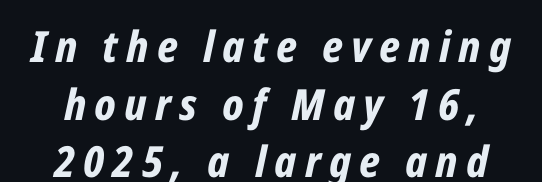
{"italic": "yes", "lean": "right", "slant_degrees": 12, "bold": "yes", "weight": "bold", "width": "condensed", "stroke_contrast": "low", "x_height": "medium", "monospaced": "no", "underline": "no", "line_spacing": "normal", "line_spacing_ratio": 1.34, "glyph_px": 43}
